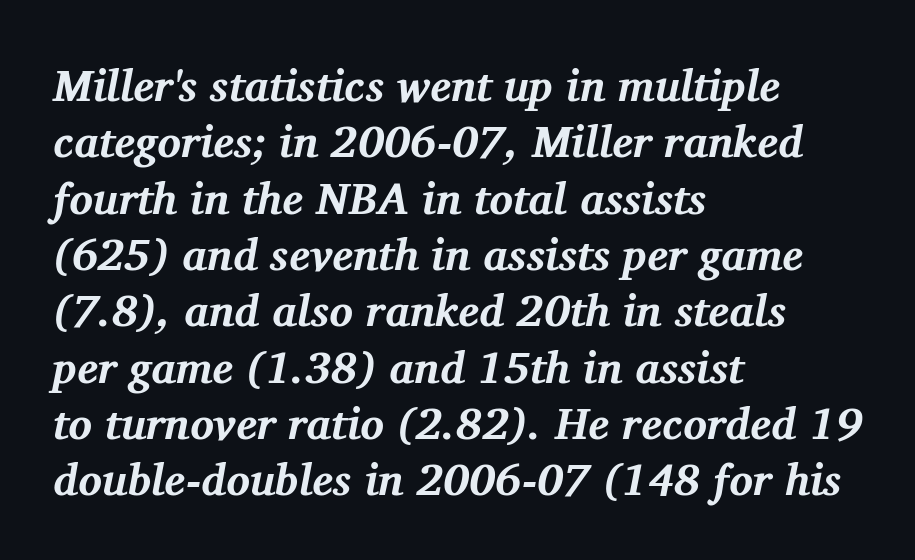
{"serif": "yes", "italic": "yes", "lean": "right", "slant_degrees": 11, "bold": "yes", "weight": "bold", "width": "normal", "stroke_contrast": "medium", "x_height": "medium", "monospaced": "no", "underline": "no", "align": "left", "line_spacing": "normal", "line_spacing_ratio": 1.28, "letter_spacing": "normal", "letter_spacing_em": 0.0, "glyph_px": 44}
